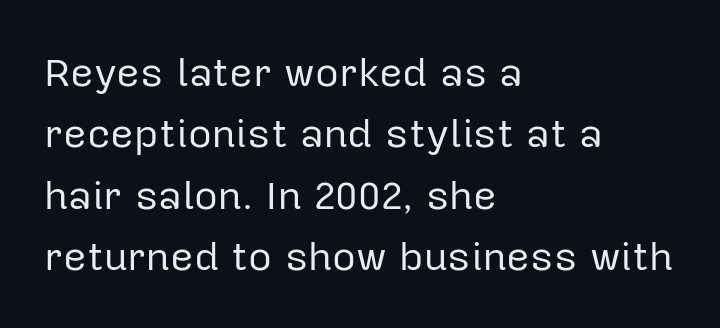
{"serif": "no", "italic": "no", "bold": "no", "weight": "regular", "width": "normal", "stroke_contrast": "low", "x_height": "medium", "monospaced": "no", "underline": "no", "align": "left", "line_spacing": "normal", "line_spacing_ratio": 1.5, "letter_spacing": "normal", "letter_spacing_em": 0.0, "glyph_px": 41}
